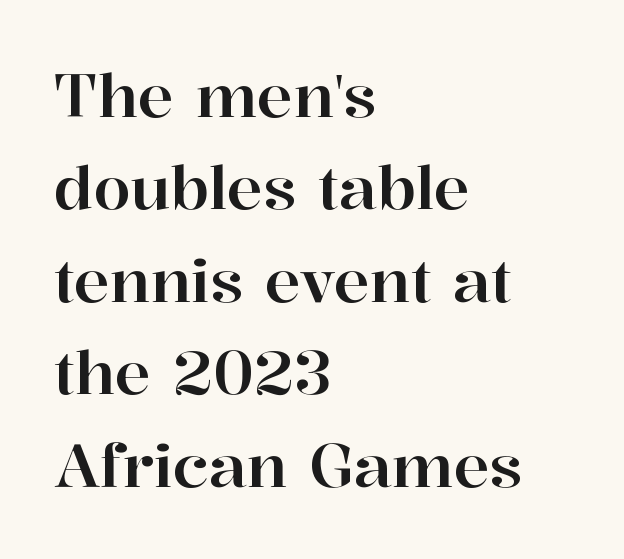
The image shows 60 px serif type, upright; set left-aligned, normal line spacing (1.54x), normal letter spacing, not underlined; high stroke contrast and a medium x-height.
